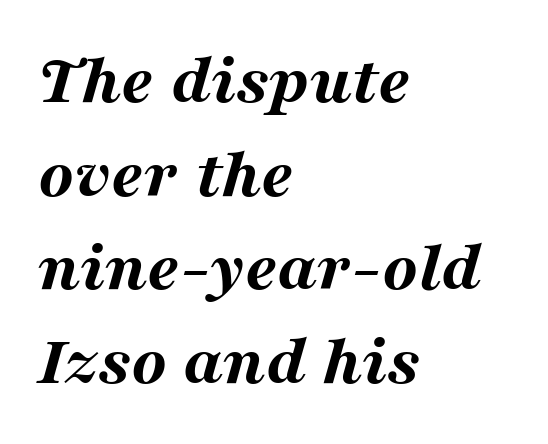
{"italic": "yes", "lean": "right", "slant_degrees": 16, "bold": "yes", "weight": "bold", "width": "wide", "stroke_contrast": "medium", "x_height": "medium", "monospaced": "no", "underline": "no", "align": "left", "line_spacing": "normal", "line_spacing_ratio": 1.3, "letter_spacing": "normal", "letter_spacing_em": 0.0, "glyph_px": 72}
